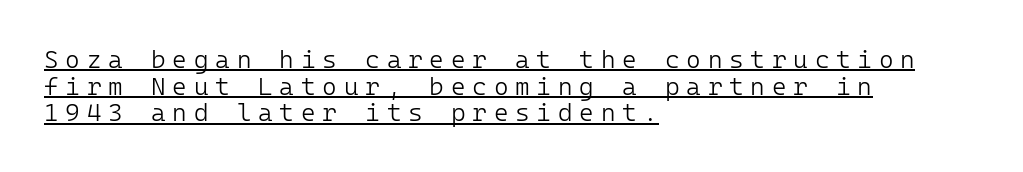
{"italic": "no", "bold": "no", "underline": "yes", "align": "left", "line_spacing": "tight", "line_spacing_ratio": 1.07, "letter_spacing": "wide", "letter_spacing_em": 0.27, "glyph_px": 25}
